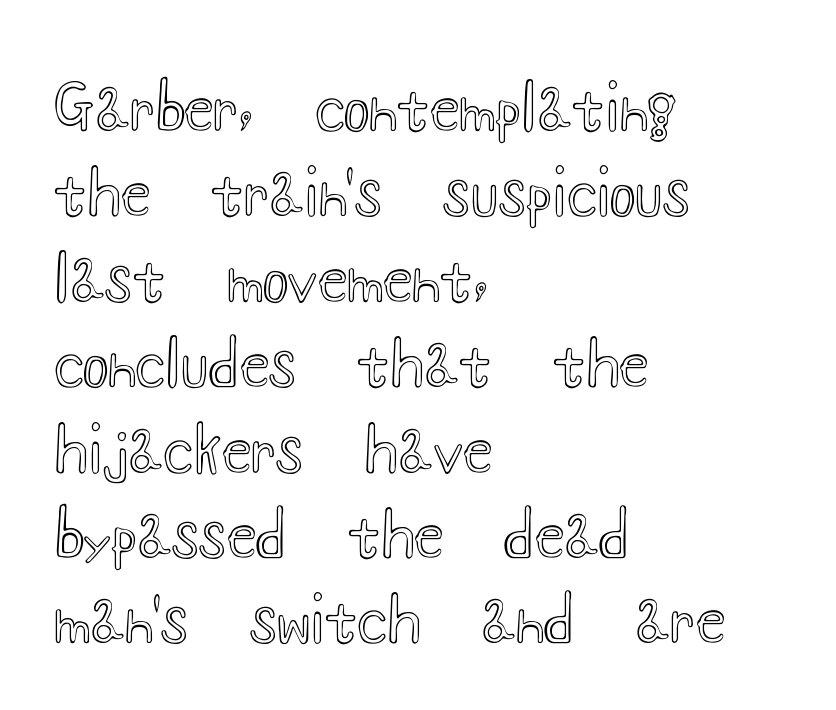
{"italic": "no", "width": "wide", "x_height": "small", "monospaced": "no", "underline": "no", "align": "left", "line_spacing": "normal", "line_spacing_ratio": 1.4, "letter_spacing": "normal", "letter_spacing_em": 0.0, "glyph_px": 61}
